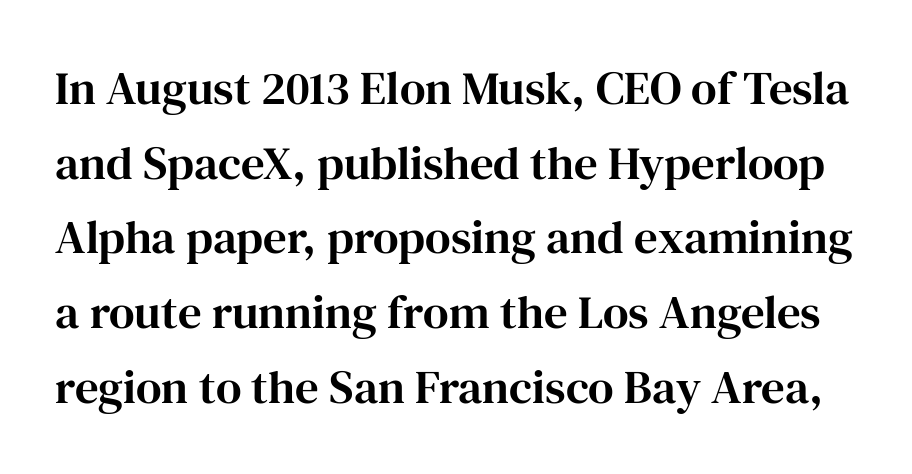
The image shows 47 px serif type, upright; set normal line spacing (1.59x), normal letter spacing, not underlined; high stroke contrast and a medium x-height.
